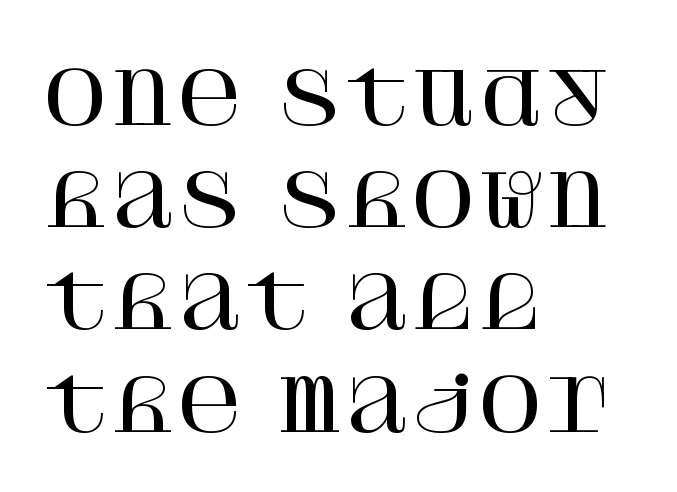
The image shows 72 px serif type, upright; set left-aligned, normal line spacing (1.42x), normal letter spacing, not underlined; high stroke contrast and a large x-height.
